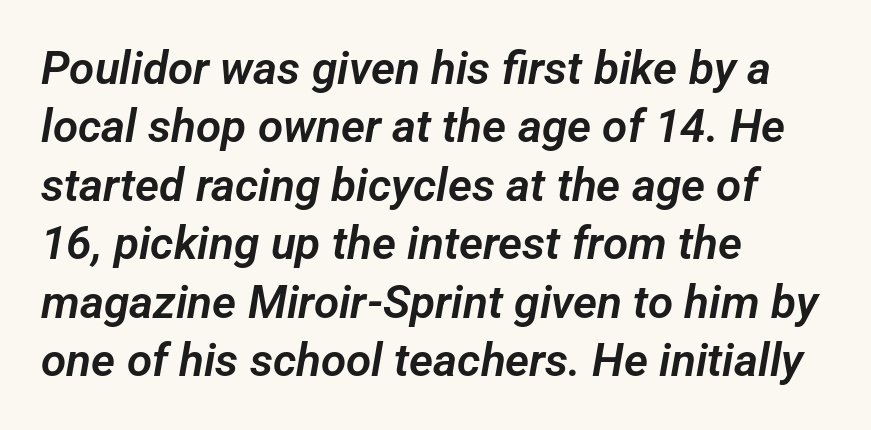
{"serif": "no", "width": "normal", "stroke_contrast": "low", "x_height": "medium", "monospaced": "no", "underline": "no", "align": "left", "line_spacing": "normal", "line_spacing_ratio": 1.27, "letter_spacing": "normal", "letter_spacing_em": 0.0, "glyph_px": 46}
